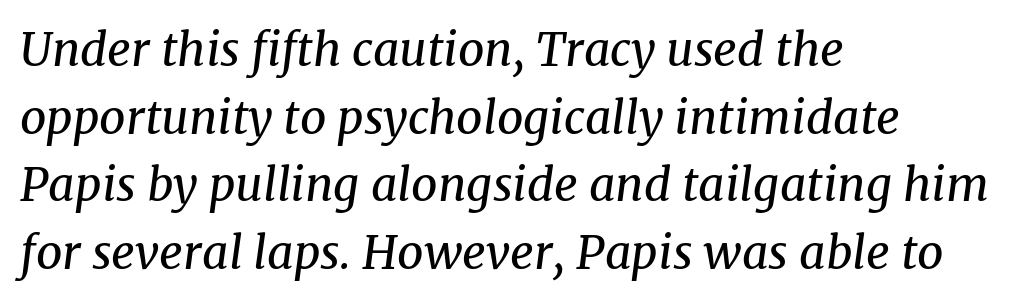
The image shows 46 px regular-weight serif type, italic (leaning right); set left-aligned, normal line spacing (1.47x), normal letter spacing, not underlined; medium stroke contrast and a medium x-height.
